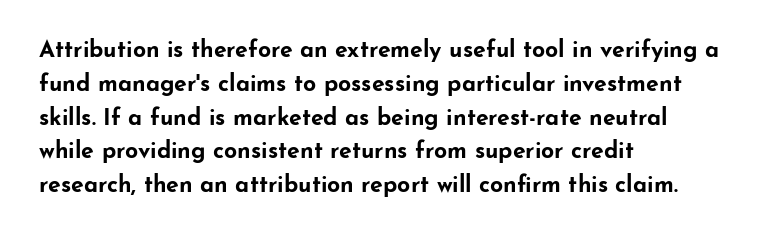
Q: Is the text bold? A: Yes.
Q: Is the text italic (slanted)? A: No, it is upright.
Q: Is the text underlined? A: No.
Q: How is the paragraph aligned? A: Left-aligned.
Q: Is the spacing between letters normal or unusually wide? A: Normal.
Q: Is the spacing between lines tight, normal or loose? A: Normal.
